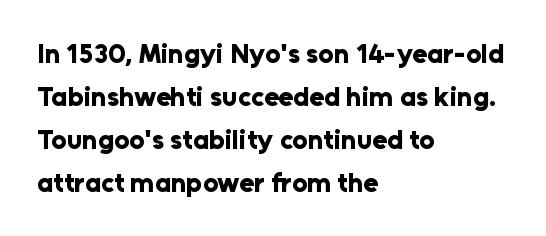
The image shows 27 px bold type, upright; set left-aligned, normal line spacing (1.59x), normal letter spacing, not underlined.
